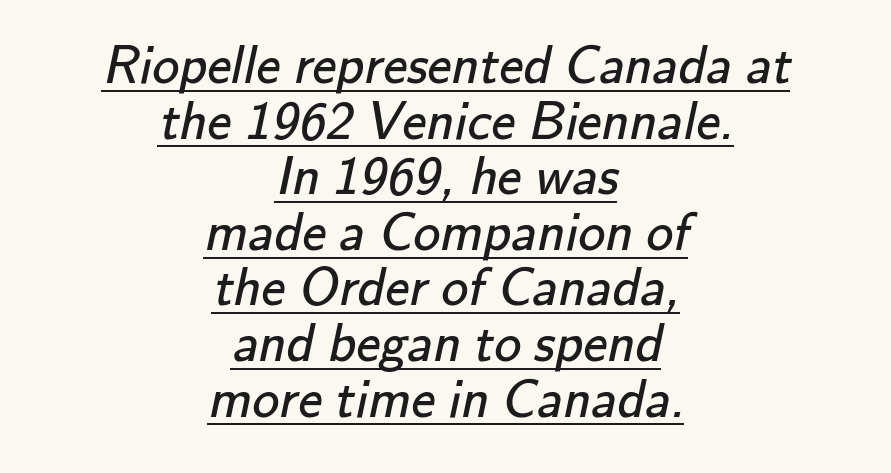
{"serif": "no", "bold": "no", "weight": "regular", "width": "normal", "stroke_contrast": "low", "x_height": "small", "monospaced": "no", "underline": "yes", "align": "center", "line_spacing": "tight", "line_spacing_ratio": 1.03, "letter_spacing": "normal", "letter_spacing_em": 0.0, "glyph_px": 54}
